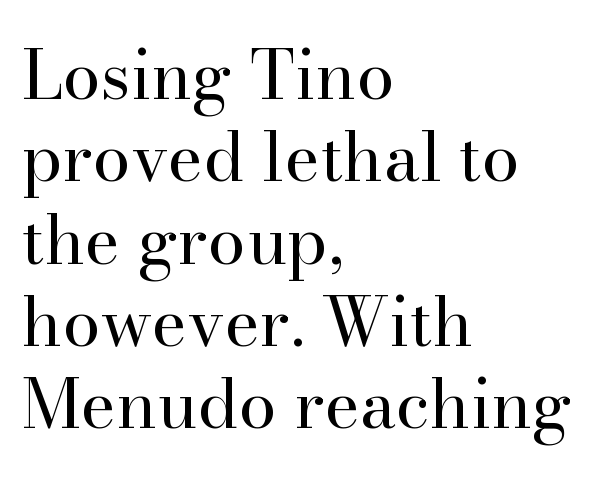
{"serif": "yes", "italic": "no", "bold": "no", "weight": "regular", "width": "normal", "stroke_contrast": "high", "x_height": "small", "monospaced": "no", "underline": "no", "align": "left", "line_spacing_ratio": 1.21, "letter_spacing": "normal", "letter_spacing_em": 0.0, "glyph_px": 68}
